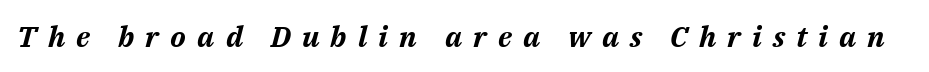
The image shows 29 px bold type, italic (leaning right); set unusually wide letter spacing (+0.38 em), not underlined; medium stroke contrast and a medium x-height.
